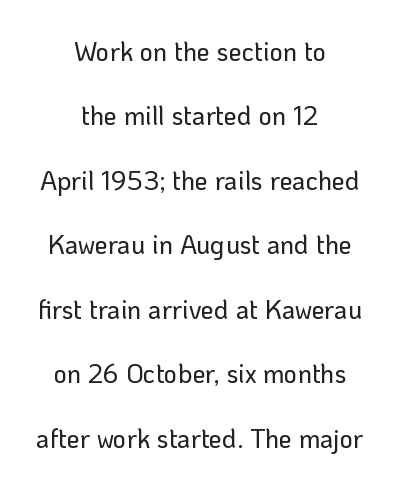
Q: Is the text italic (slanted)? A: No, it is upright.
Q: Is the text underlined? A: No.
Q: How is the paragraph aligned? A: Centered.
Q: Is the spacing between letters normal or unusually wide? A: Normal.
Q: Is the spacing between lines tight, normal or loose? A: Loose.
